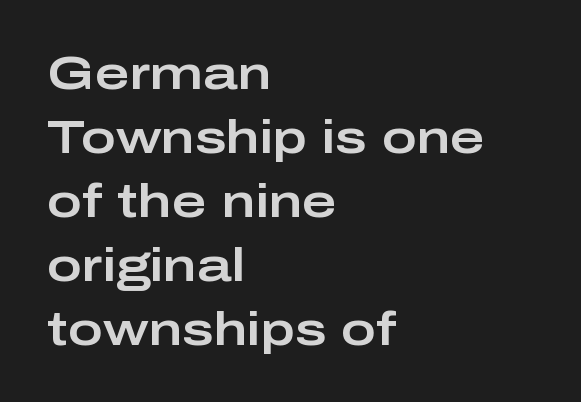
To sum up the face: it is a sans, with no serifs. One glance says typical: line gaps are just what's usual. The paragraph shown leans on its left margin. The line texture is even and compact thanks to regular tracking.
